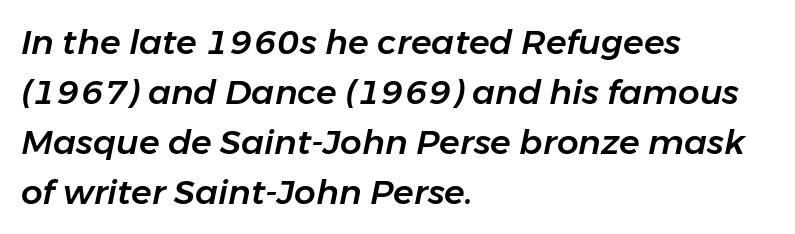
The image shows 34 px text type, italic (leaning right); set left-aligned, normal line spacing (1.47x), normal letter spacing, not underlined; low stroke contrast and a medium x-height.
